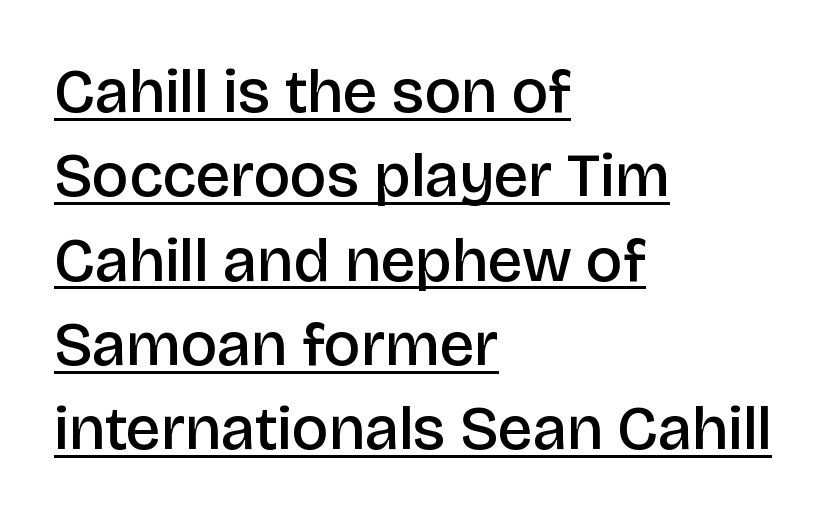
Q: Is the text bold? A: Semi-bold.
Q: Is the text italic (slanted)? A: No, it is upright.
Q: Is the typeface a serif or a sans-serif typeface? A: Sans-serif.
Q: Is the text underlined? A: Yes.
Q: How is the paragraph aligned? A: Left-aligned.
Q: Is the spacing between letters normal or unusually wide? A: Normal.
Q: Is the spacing between lines tight, normal or loose? A: Normal.
Q: Width (condensed, normal, or wide)? A: Normal.
Q: Stroke contrast? A: Low.
Q: x-height? A: Large.
Q: Monospaced? A: No.
